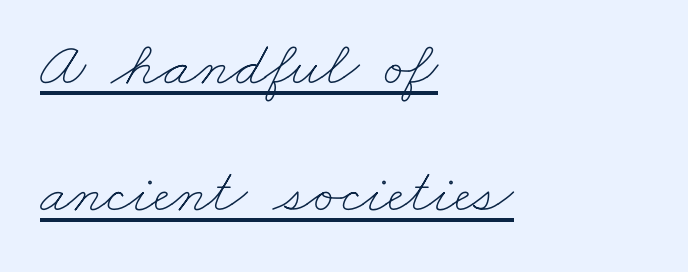
{"bold": "no", "weight": "thin", "width": "wide", "stroke_contrast": "low", "x_height": "small", "monospaced": "no", "underline": "yes", "align": "left", "line_spacing": "loose", "line_spacing_ratio": 1.98, "letter_spacing": "normal", "letter_spacing_em": 0.0, "glyph_px": 64}
